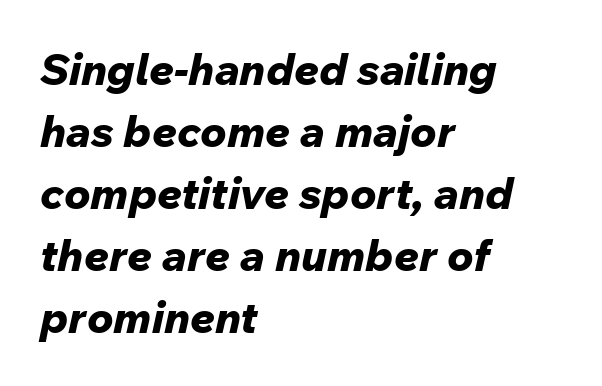
Q: Is the text bold? A: Yes.
Q: Is the text italic (slanted)? A: Yes, it leans right by about 12 degrees.
Q: Is the text underlined? A: No.
Q: How is the paragraph aligned? A: Left-aligned.
Q: Is the spacing between letters normal or unusually wide? A: Normal.
Q: Is the spacing between lines tight, normal or loose? A: Normal.
Q: Width (condensed, normal, or wide)? A: Normal.
Q: Stroke contrast? A: Low.
Q: x-height? A: Medium.
Q: Monospaced? A: No.
